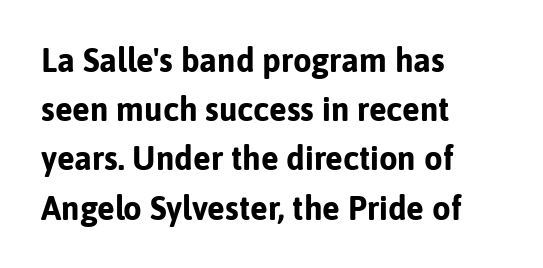
{"serif": "no", "italic": "no", "bold": "yes", "weight": "bold", "width": "normal", "stroke_contrast": "low", "x_height": "medium", "monospaced": "no", "underline": "no", "align": "left", "line_spacing": "normal", "line_spacing_ratio": 1.49, "letter_spacing": "normal", "letter_spacing_em": 0.0, "glyph_px": 33}
